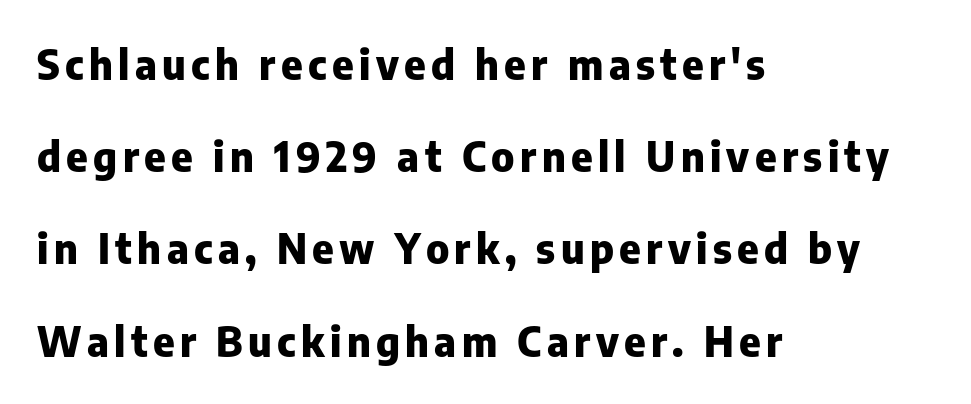
{"serif": "no", "italic": "no", "bold": "yes", "weight": "heavy", "width": "normal", "stroke_contrast": "low", "x_height": "medium", "monospaced": "no", "underline": "no", "align": "left", "line_spacing": "loose", "line_spacing_ratio": 2.25, "glyph_px": 41}
